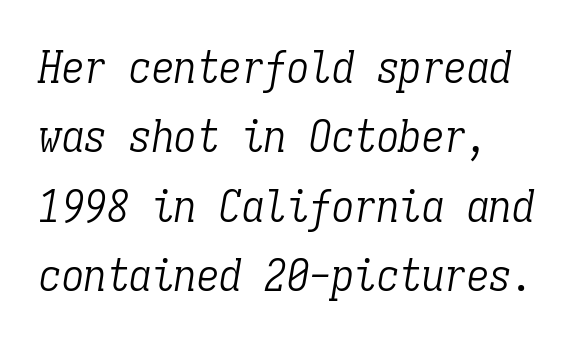
The image shows 45 px light, condensed serif type, italic (leaning right), monospaced; set normal line spacing (1.54x), normal letter spacing, not underlined; low stroke contrast and a medium x-height.
